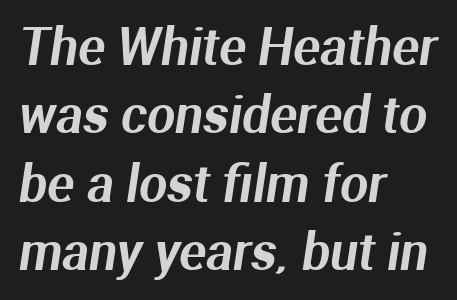
Q: Is the typeface a serif or a sans-serif typeface? A: Sans-serif.
Q: Is the text underlined? A: No.
Q: How is the paragraph aligned? A: Left-aligned.
Q: Is the spacing between letters normal or unusually wide? A: Normal.
Q: Is the spacing between lines tight, normal or loose? A: Normal.
Q: Width (condensed, normal, or wide)? A: Normal.
Q: Stroke contrast? A: Medium.
Q: x-height? A: Medium.
Q: Monospaced? A: No.
